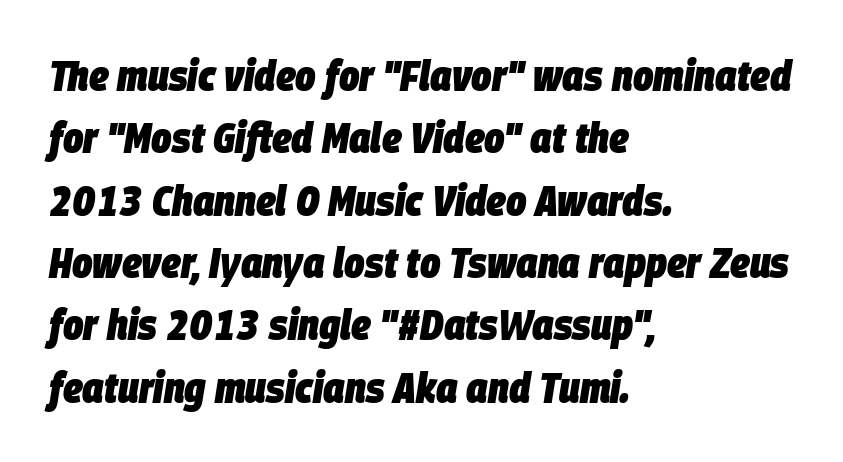
{"italic": "yes", "lean": "right", "slant_degrees": 9, "bold": "yes", "weight": "heavy", "width": "condensed", "stroke_contrast": "low", "x_height": "large", "monospaced": "no", "underline": "no", "align": "left", "line_spacing": "normal", "line_spacing_ratio": 1.45, "letter_spacing": "normal", "letter_spacing_em": 0.0, "glyph_px": 43}
